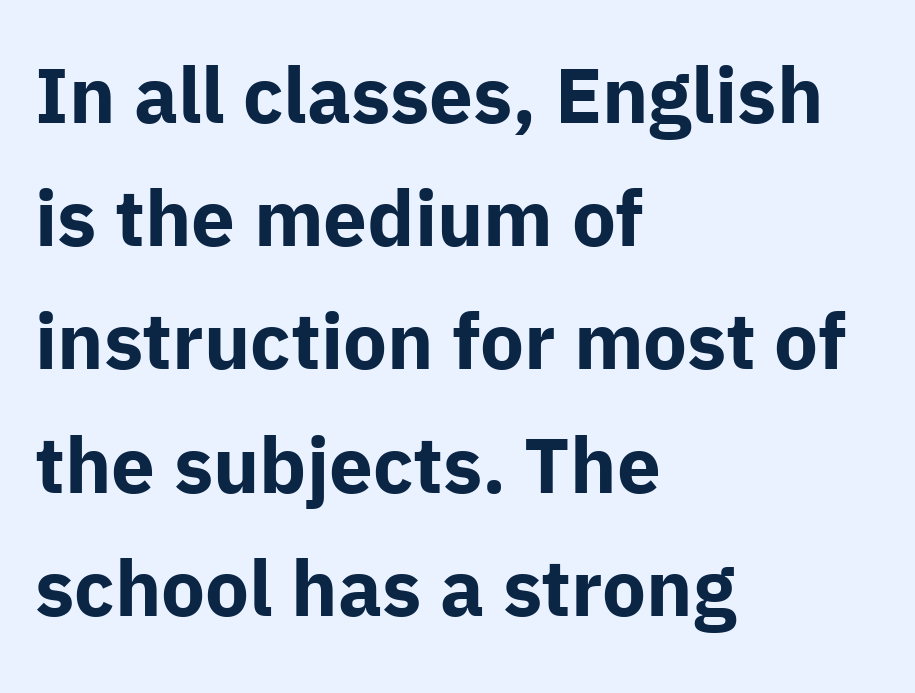
The image shows 78 px bold sans-serif type, upright; set left-aligned, normal line spacing (1.58x), normal letter spacing, not underlined; low stroke contrast and a medium x-height.
